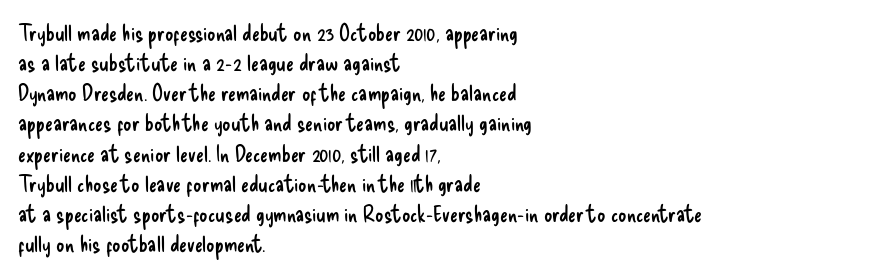
Teacher's note: observe the even left margin — that is flush-left alignment. Does extra space separate the letters? No, they use regular spacing. In terms of posture, this sample is upright. The glyphs are unaccompanied by any horizontal stroke below them. The lines sit at an ordinary, default distance from one another.
